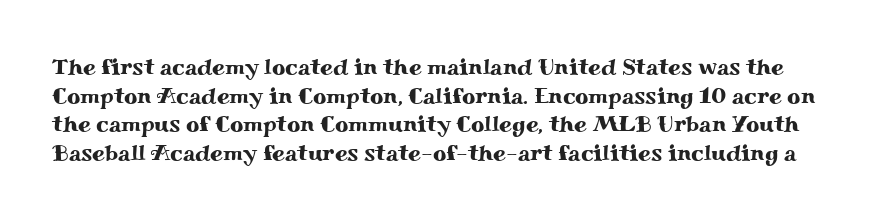
{"italic": "no", "underline": "no", "line_spacing": "normal", "line_spacing_ratio": 1.25, "letter_spacing": "normal", "letter_spacing_em": 0.0, "glyph_px": 23}
